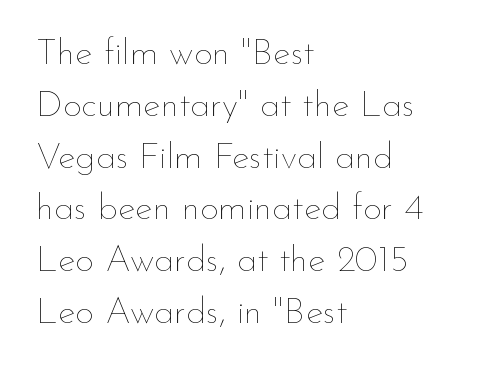
Q: Is the text bold? A: No.
Q: Is the text italic (slanted)? A: No, it is upright.
Q: Is the text underlined? A: No.
Q: How is the paragraph aligned? A: Left-aligned.
Q: Is the spacing between letters normal or unusually wide? A: Normal.
Q: Is the spacing between lines tight, normal or loose? A: Normal.
Q: Width (condensed, normal, or wide)? A: Normal.
Q: Stroke contrast? A: Low.
Q: x-height? A: Small.
Q: Monospaced? A: No.
